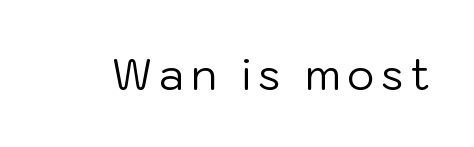
Does the lettering tilt? It doesn't — this is upright. Do the characters align in a grid? No, the font is proportional. Stems here are at most as thick as an everyday book face. Descenders hang freely into open space.
